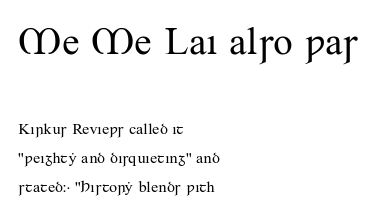
Q: Is the text bold? A: No.
Q: Is the text italic (slanted)? A: No, it is upright.
Q: Is the typeface a serif or a sans-serif typeface? A: Serif.
Q: Is the text underlined? A: No.
Q: How is the paragraph aligned? A: Left-aligned.
Q: Is the spacing between letters normal or unusually wide? A: Normal.
Q: Which block of text is set in a larger size, the first (top) or the second (bottom)? A: The first (top) one.
Q: Width (condensed, normal, or wide)? A: Normal.
Q: Stroke contrast? A: Medium.
Q: x-height? A: Small.
Q: Monospaced? A: No.
